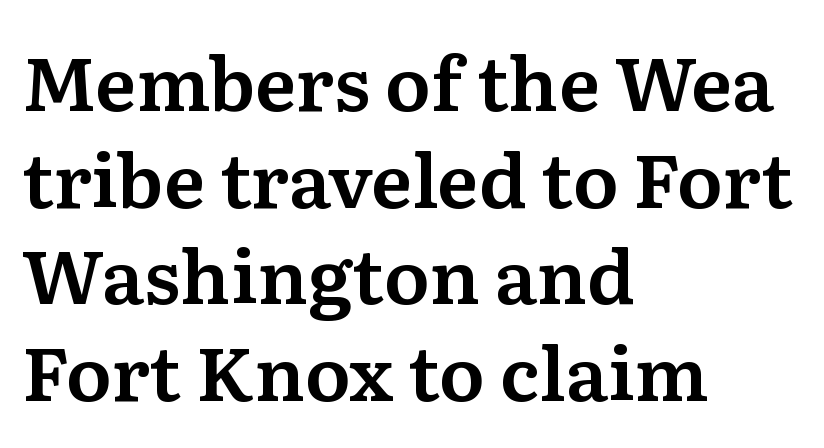
Q: Is the text italic (slanted)? A: No, it is upright.
Q: Is the typeface a serif or a sans-serif typeface? A: Serif.
Q: Is the text underlined? A: No.
Q: How is the paragraph aligned? A: Left-aligned.
Q: Is the spacing between letters normal or unusually wide? A: Normal.
Q: Is the spacing between lines tight, normal or loose? A: Normal.
Q: Width (condensed, normal, or wide)? A: Normal.
Q: Stroke contrast? A: Medium.
Q: x-height? A: Medium.
Q: Monospaced? A: No.
